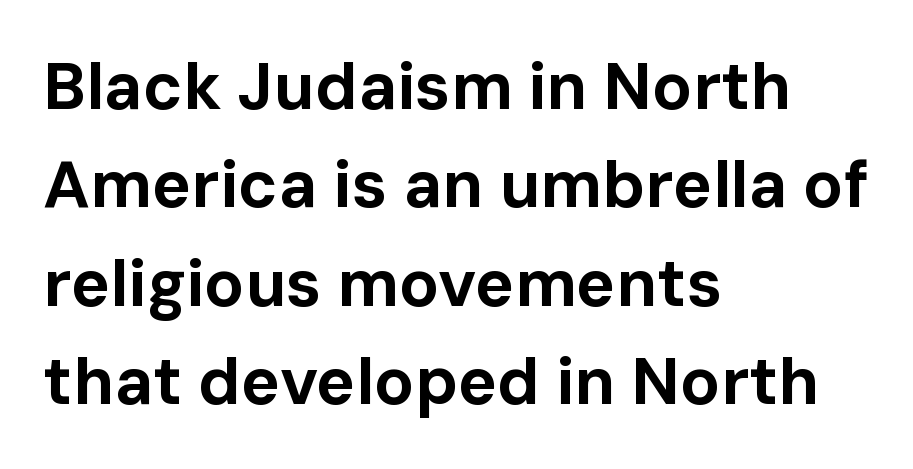
Students, observe: this is what conventionally led text looks like. Between one letter and the next there's only the usual sliver of space. This is the regular roman posture of the typeface. Bold? Absolutely — the strokes are thick and heavy. Short and long lines alike share a common starting point at left.
